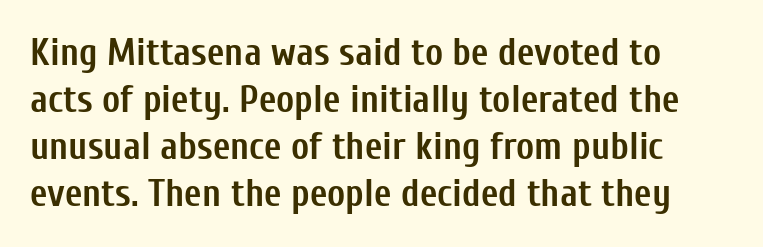
These lines are set flush left with a ragged right edge. Varying glyph widths throughout — classic text-font behaviour. A typesetter would label this face a sans. The space directly below the letters is spotless. A roman cut, with each character standing at attention.
